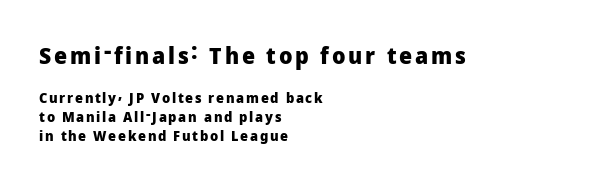
{"italic": "no", "bold": "yes", "underline": "no", "align": "left", "line_spacing": "normal", "line_spacing_ratio": 1.34, "larger_block": "first", "size_ratio": 1.64, "glyph_px": 23}
